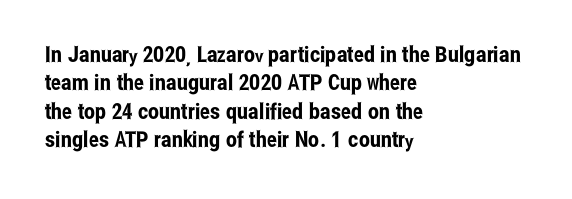
Q: Is the text italic (slanted)? A: No, it is upright.
Q: Is the text underlined? A: No.
Q: How is the paragraph aligned? A: Left-aligned.
Q: Is the spacing between letters normal or unusually wide? A: Normal.
Q: Is the spacing between lines tight, normal or loose? A: Normal.
